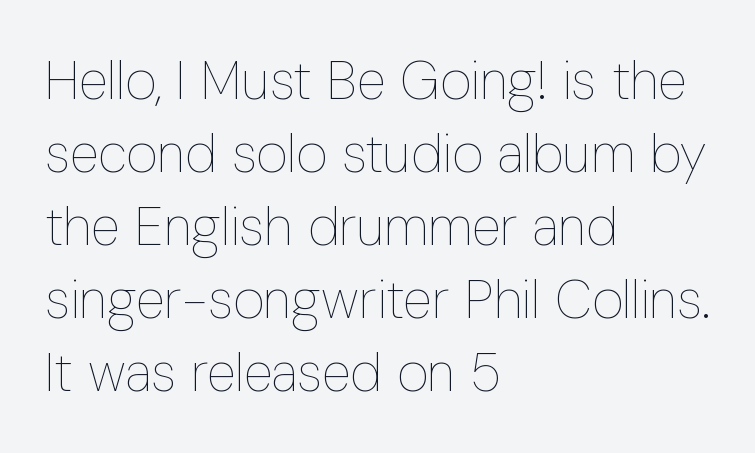
{"italic": "no", "bold": "no", "weight": "thin", "width": "condensed", "stroke_contrast": "low", "x_height": "medium", "monospaced": "no", "underline": "no", "align": "left", "line_spacing": "normal", "line_spacing_ratio": 1.35, "letter_spacing": "normal", "letter_spacing_em": 0.0, "glyph_px": 54}
